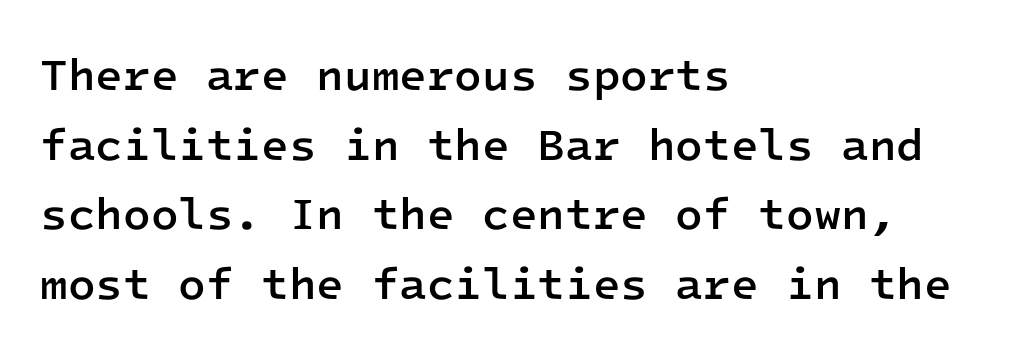
Q: Is the text bold? A: Semi-bold.
Q: Is the text italic (slanted)? A: No, it is upright.
Q: Is the typeface a serif or a sans-serif typeface? A: Sans-serif.
Q: Is the text underlined? A: No.
Q: How is the paragraph aligned? A: Left-aligned.
Q: Is the spacing between letters normal or unusually wide? A: Normal.
Q: Is the spacing between lines tight, normal or loose? A: Normal.
Q: Width (condensed, normal, or wide)? A: Normal.
Q: Stroke contrast? A: Low.
Q: x-height? A: Medium.
Q: Monospaced? A: Yes.
